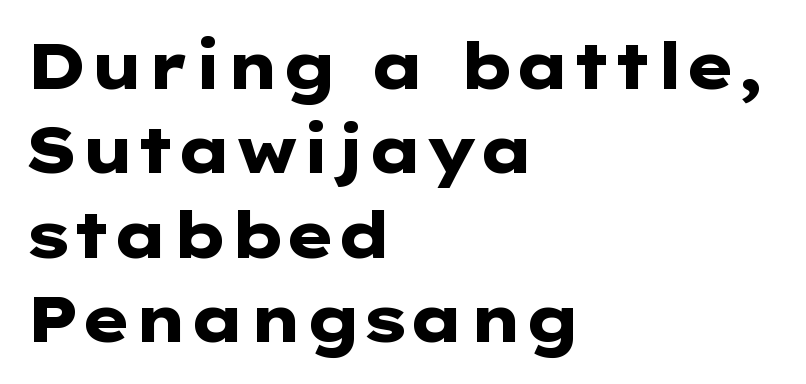
Nothing sits at the stroke ends, so this counts as sans-serif. Every stem runs plumb, perpendicular to the baseline. The passage shown has conventional tracking throughout. This block has exactly the height ordinary leading produces. The ragged edge is on the right, which tells us the setting is flush left.
